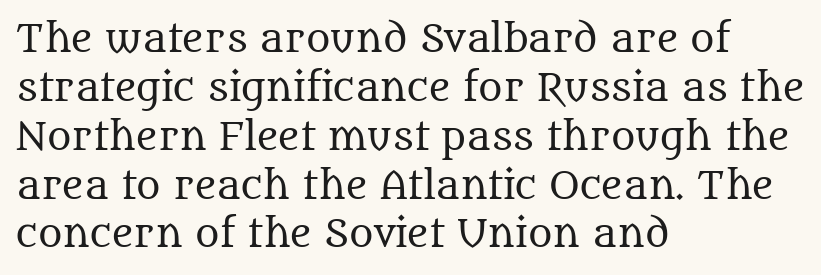
The type sits square on the baseline with zero lean. Examine the stroke ends and you'll spot serifs. Think of a printed novel: that variable character pitch is what you see here. If you drew a ruler down the left edge, every line would touch it.
